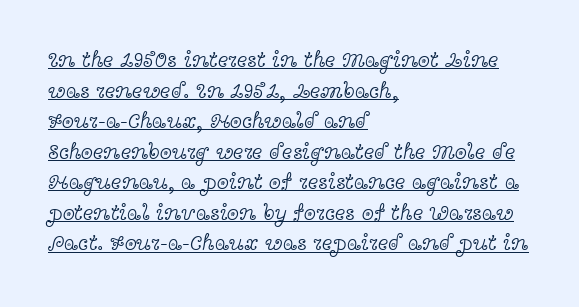
{"bold": "no", "underline": "yes", "align": "left", "line_spacing": "normal", "line_spacing_ratio": 1.39, "letter_spacing": "normal", "letter_spacing_em": 0.0, "glyph_px": 22}
